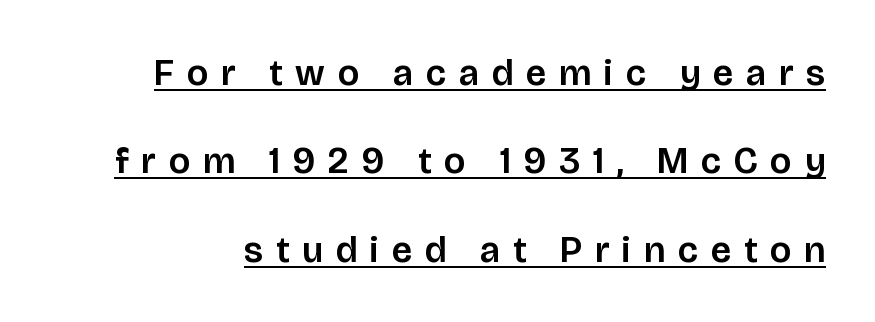
Notice the wide empty band between every row — that's loose leading. Spacing between characters has been opened up far beyond the box default. Tall strokes in this sample are plumb rather than angled. This rendering employs a face without finishing strokes, i.e., a sans-serif. This sample has the flowing, uneven cadence of proportional lettering. The specimen includes a rule beneath the text block's lines.
